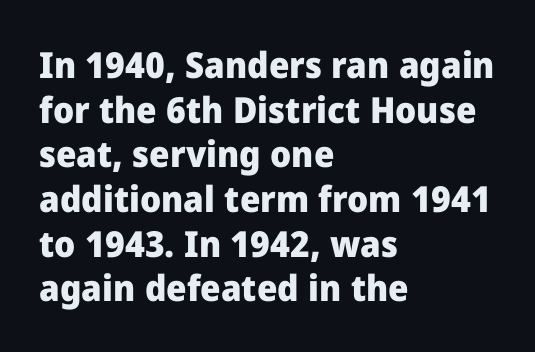
Q: Is the text bold? A: Yes.
Q: Is the text italic (slanted)? A: No, it is upright.
Q: Is the typeface a serif or a sans-serif typeface? A: Sans-serif.
Q: Is the text underlined? A: No.
Q: How is the paragraph aligned? A: Left-aligned.
Q: Is the spacing between letters normal or unusually wide? A: Normal.
Q: Width (condensed, normal, or wide)? A: Normal.
Q: Stroke contrast? A: Low.
Q: x-height? A: Medium.
Q: Monospaced? A: No.
